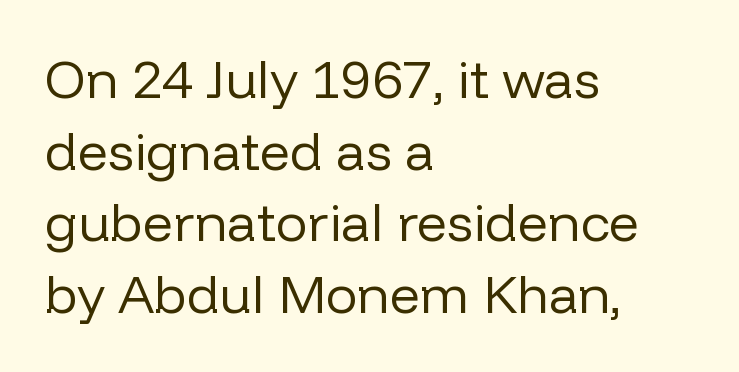
{"serif": "no", "italic": "no", "bold": "no", "weight": "regular", "width": "normal", "stroke_contrast": "low", "x_height": "medium", "monospaced": "no", "underline": "no", "align": "left", "line_spacing": "normal", "line_spacing_ratio": 1.35, "letter_spacing": "normal", "letter_spacing_em": 0.0, "glyph_px": 53}
